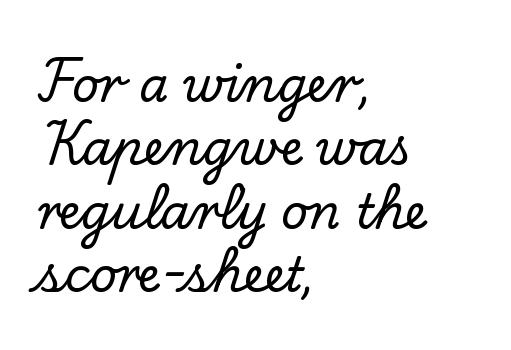
Q: Is the text italic (slanted)? A: Yes.
Q: Is the typeface a serif or a sans-serif typeface? A: Serif.
Q: Is the text underlined? A: No.
Q: How is the paragraph aligned? A: Left-aligned.
Q: Is the spacing between letters normal or unusually wide? A: Normal.
Q: Is the spacing between lines tight, normal or loose? A: Normal.
Q: Width (condensed, normal, or wide)? A: Normal.
Q: Stroke contrast? A: Low.
Q: x-height? A: Small.
Q: Monospaced? A: No.
